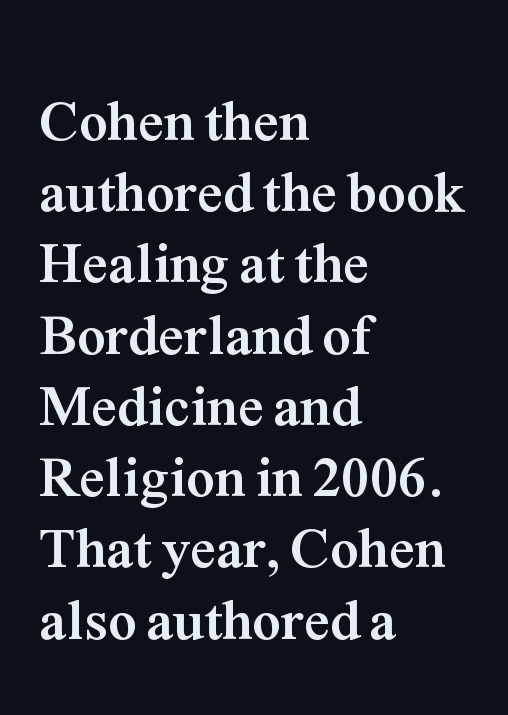
The image shows 57 px semibold serif type, upright; set left-aligned, normal line spacing (1.25x), normal letter spacing, not underlined; medium stroke contrast and a medium x-height.
